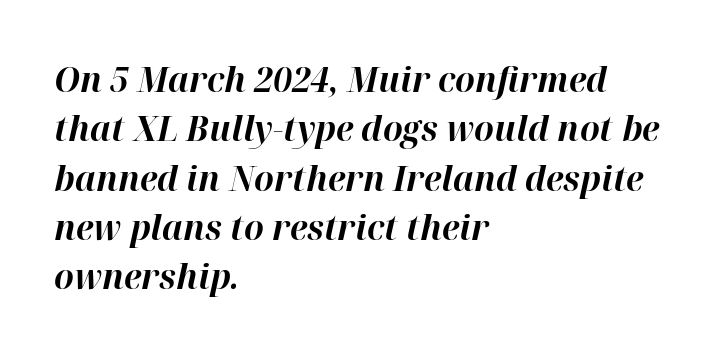
Q: Is the text bold? A: Yes.
Q: Is the text italic (slanted)? A: Yes, it leans right by about 12 degrees.
Q: Is the text underlined? A: No.
Q: How is the paragraph aligned? A: Left-aligned.
Q: Is the spacing between letters normal or unusually wide? A: Normal.
Q: Is the spacing between lines tight, normal or loose? A: Normal.
Q: Width (condensed, normal, or wide)? A: Normal.
Q: Stroke contrast? A: High.
Q: x-height? A: Medium.
Q: Monospaced? A: No.
